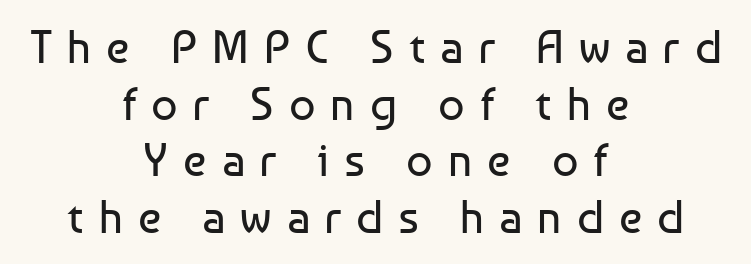
Which margin do the lines hug? Neither — every line sits in the middle. The face used here is a sans, in the tradition of grotesques and geometrics. The zone under the glyphs is completely vacant. Look at the tracking — it's clearly loosened, letters drifting apart.
